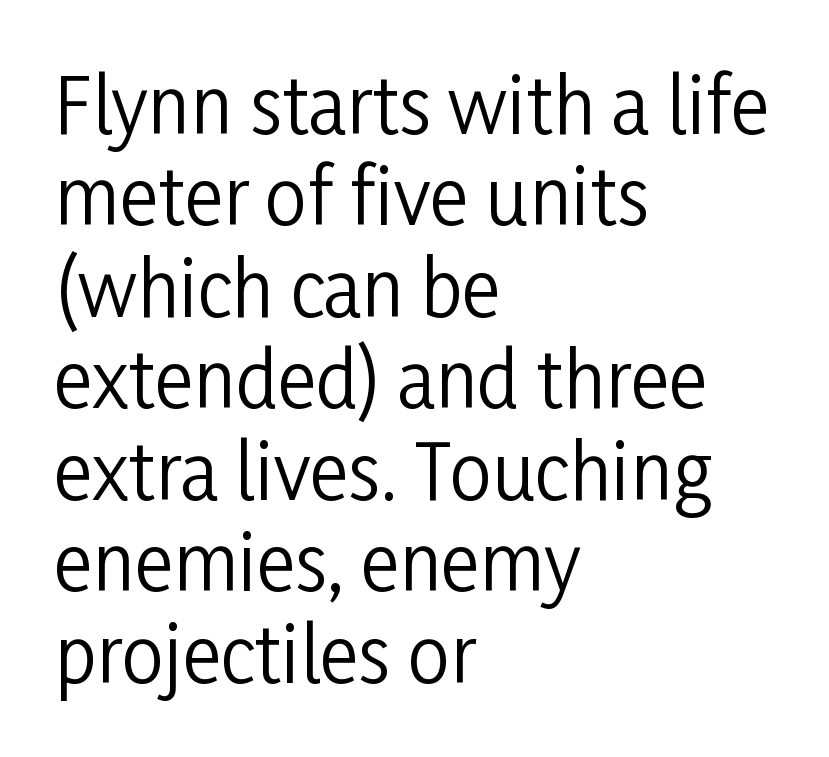
{"serif": "no", "italic": "no", "bold": "no", "weight": "regular", "width": "condensed", "stroke_contrast": "low", "x_height": "medium", "monospaced": "no", "underline": "no", "align": "left", "line_spacing_ratio": 1.22, "letter_spacing": "normal", "letter_spacing_em": 0.0, "glyph_px": 75}
